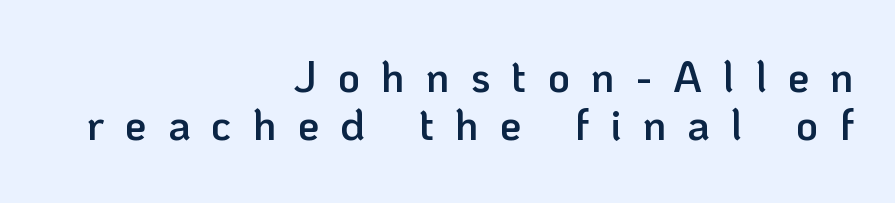
The image shows 43 px semibold sans-serif type, upright; set right-aligned, tight line spacing (1.12x), unusually wide letter spacing (+0.49 em), not underlined; low stroke contrast and a medium x-height.
